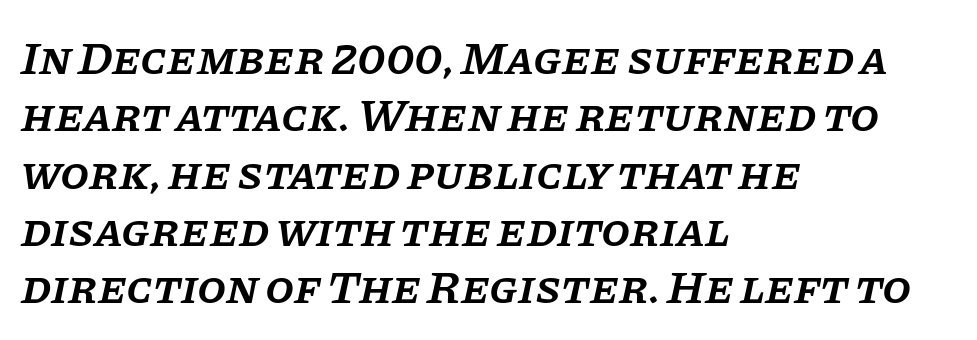
The image shows 47 px semibold serif type, italic (leaning right); set left-aligned, line spacing 1.22x, normal letter spacing, not underlined; low stroke contrast and a large x-height.
